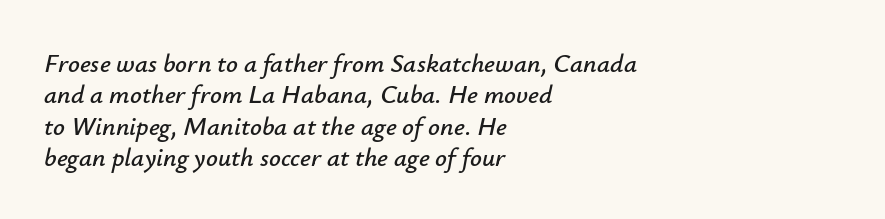
The image shows 26 px text type, italic (leaning right); set left-aligned, line spacing 1.21x, normal letter spacing, not underlined.
